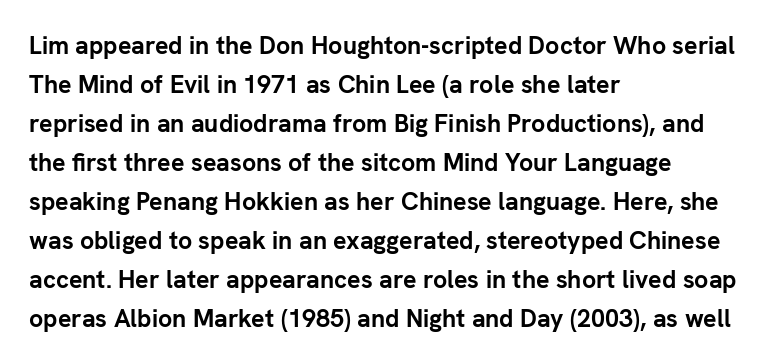
The image shows 25 px bold type, upright; set left-aligned, normal line spacing (1.56x), normal letter spacing, not underlined.
